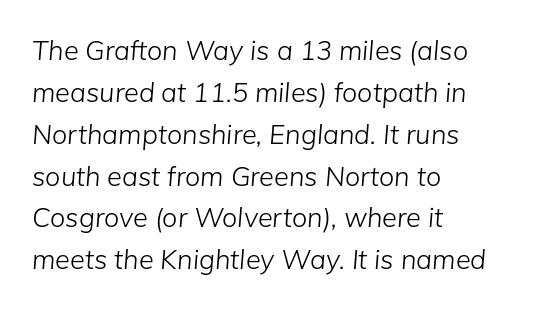
{"italic": "yes", "lean": "right", "slant_degrees": 5, "bold": "no", "underline": "no", "align": "left", "line_spacing": "normal", "line_spacing_ratio": 1.55, "letter_spacing": "normal", "letter_spacing_em": 0.0, "glyph_px": 27}
